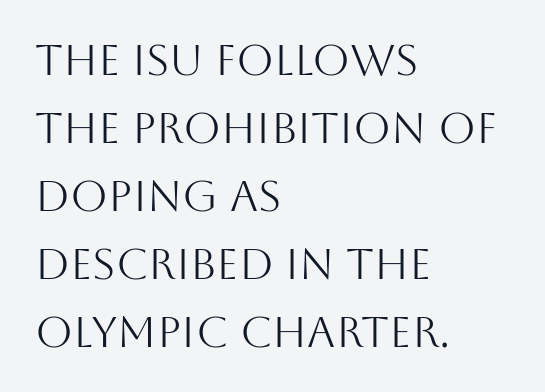
The passage shown stacks its lines at a standard gap. Lines of text with bare space underneath. It's the straight-up-and-down kind of type. Does the copy run flush right? No — it runs flush left.
